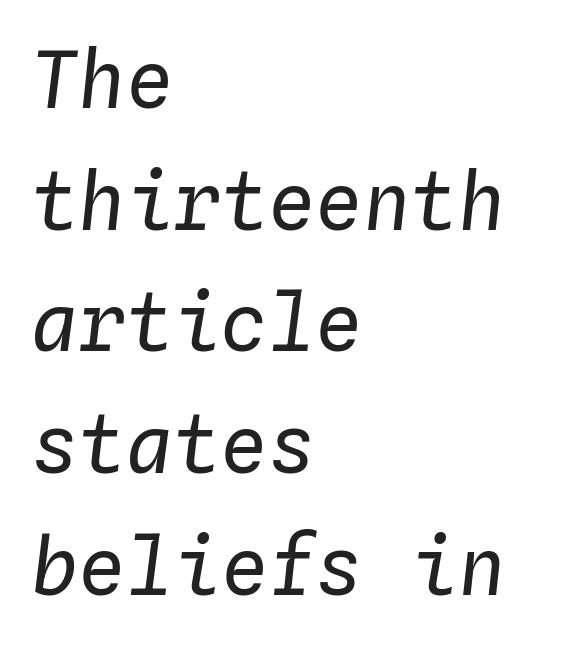
One-word summary of the alignment: left. Check under the words: just untouched page. Horizontal bands of white between lines are of average thickness. No extra tracking has been applied to these lines.
